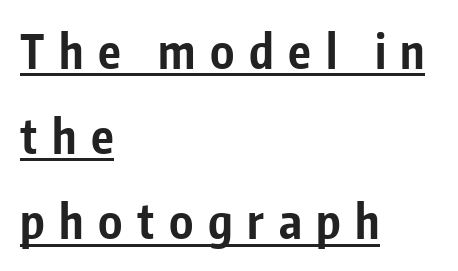
{"serif": "no", "italic": "no", "bold": "yes", "weight": "bold", "width": "condensed", "stroke_contrast": "low", "x_height": "medium", "monospaced": "no", "underline": "yes", "align": "left", "line_spacing_ratio": 1.81, "letter_spacing": "wide", "letter_spacing_em": 0.31, "glyph_px": 47}
